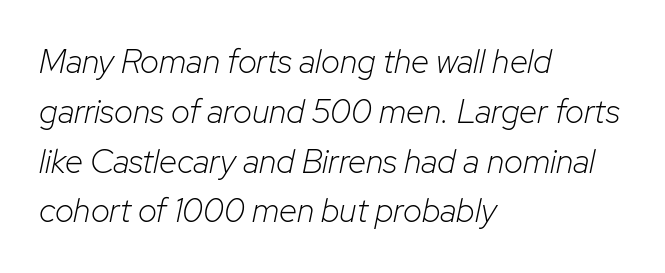
Layout note: lines flush left. Successive baselines arrive at the customary interval. Designer's note — italics engaged. A bare baseline throughout the passage. This sample has the flowing, uneven cadence of proportional lettering.
